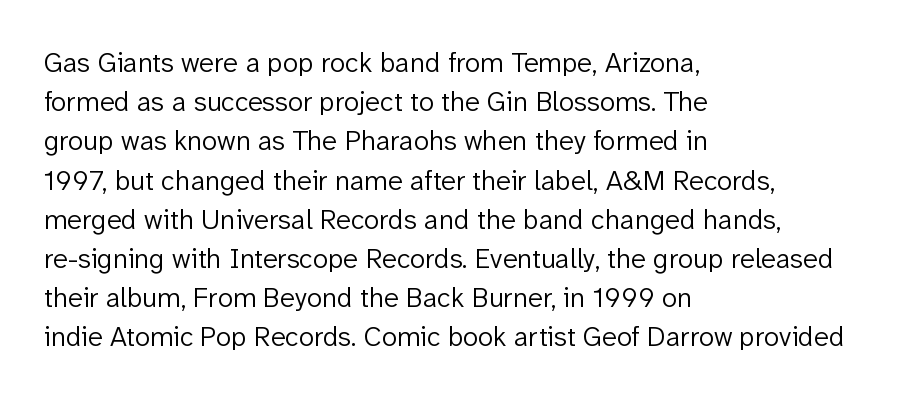
Q: Is the text bold? A: No.
Q: Is the text italic (slanted)? A: No, it is upright.
Q: Is the typeface a serif or a sans-serif typeface? A: Sans-serif.
Q: Is the text underlined? A: No.
Q: How is the paragraph aligned? A: Left-aligned.
Q: Is the spacing between letters normal or unusually wide? A: Normal.
Q: Is the spacing between lines tight, normal or loose? A: Normal.
Q: Width (condensed, normal, or wide)? A: Normal.
Q: Stroke contrast? A: Low.
Q: x-height? A: Medium.
Q: Monospaced? A: No.
